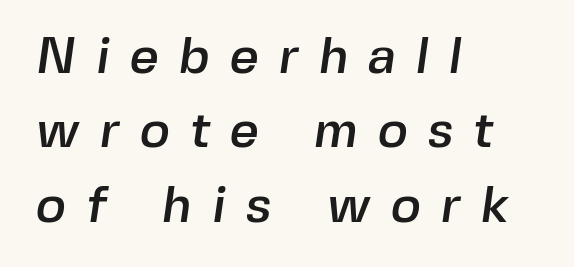
Q: Is the typeface a serif or a sans-serif typeface? A: Sans-serif.
Q: Is the text underlined? A: No.
Q: How is the paragraph aligned? A: Left-aligned.
Q: Is the spacing between letters normal or unusually wide? A: Unusually wide.
Q: Is the spacing between lines tight, normal or loose? A: Normal.
Q: Width (condensed, normal, or wide)? A: Normal.
Q: x-height? A: Medium.
Q: Monospaced? A: No.
